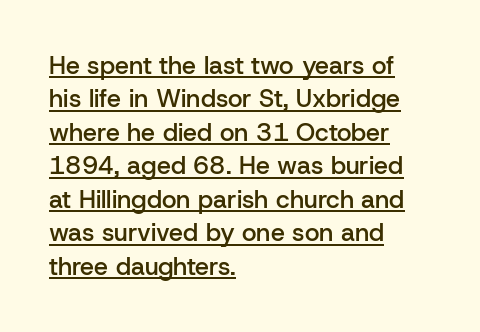
Q: Is the text bold? A: Semi-bold.
Q: Is the text italic (slanted)? A: No, it is upright.
Q: Is the text underlined? A: Yes.
Q: How is the paragraph aligned? A: Left-aligned.
Q: Is the spacing between letters normal or unusually wide? A: Normal.
Q: Is the spacing between lines tight, normal or loose? A: Normal.
